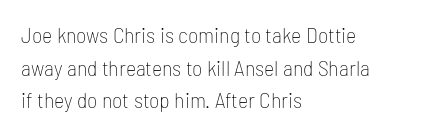
Rows of type keep a routine distance in the vertical direction. The space beneath each line is pristine and unruled. Which margin do the lines hug? The left one — the right edge is uneven. The letterforms sit shoulder to shoulder at normal distance.
